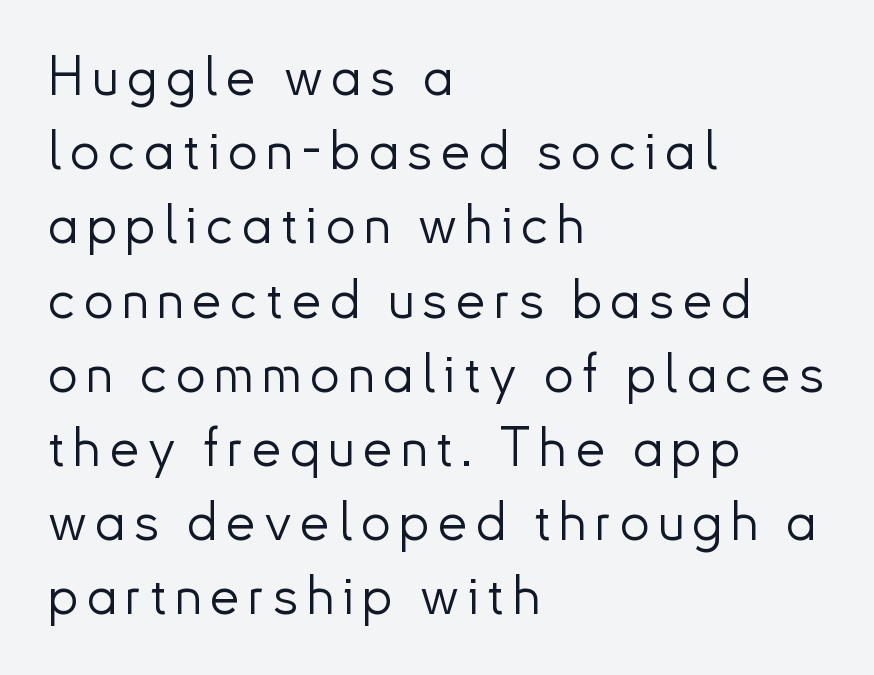
{"serif": "no", "italic": "no", "bold": "no", "weight": "light", "width": "normal", "stroke_contrast": "low", "x_height": "small", "monospaced": "no", "underline": "no", "align": "left", "line_spacing": "normal", "line_spacing_ratio": 1.4, "glyph_px": 53}
